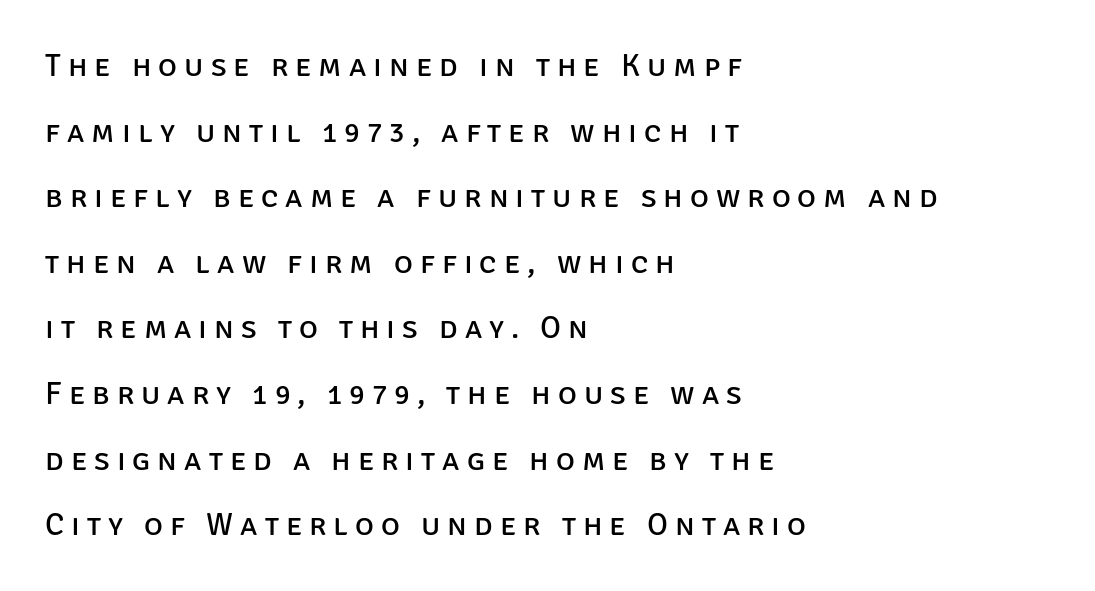
The image shows 32 px regular-weight sans-serif type, upright; set left-aligned, loose line spacing (2.05x), unusually wide letter spacing (+0.22 em), not underlined; low stroke contrast and a large x-height.
